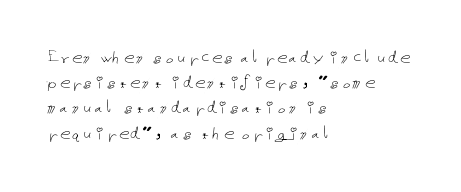
The image shows 21 px text type, upright; set left-aligned, line spacing 1.2x, normal letter spacing, not underlined.
